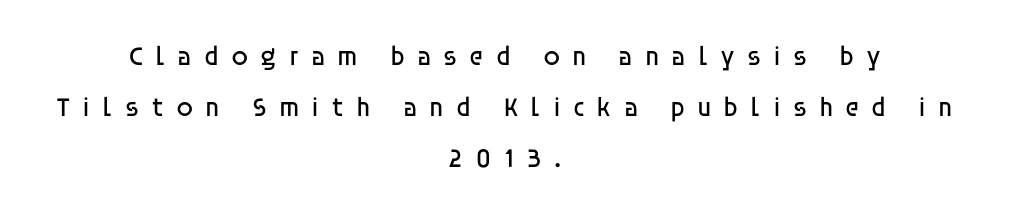
The image shows 27 px text type, upright; set centered, line spacing 1.89x, unusually wide letter spacing (+0.44 em), not underlined.
